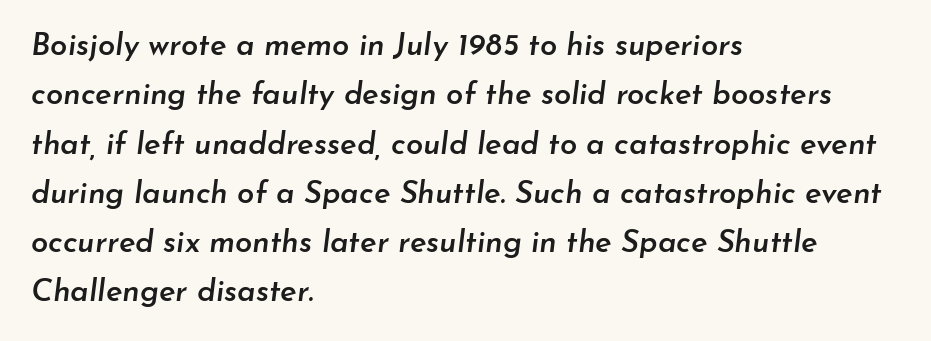
Spacing verdict: proportional, widths tailored to each character. Firm but not heavy-handed strokes: this text is semibold. The passage is arranged the way most books set body copy — flush left. The passage shown stacks its lines at a standard gap. Here the glyphs are tracked normally, forming tight word shapes.
